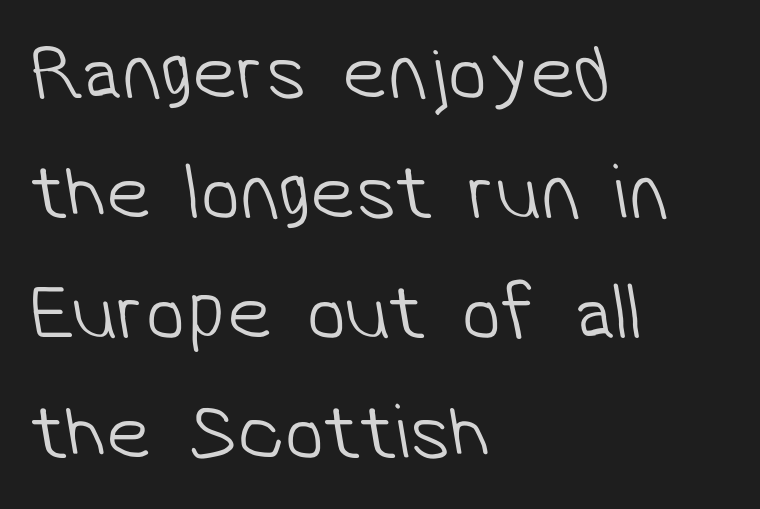
{"serif": "no", "bold": "no", "weight": "light", "width": "normal", "stroke_contrast": "low", "x_height": "medium", "monospaced": "no", "underline": "no", "align": "left", "line_spacing": "normal", "line_spacing_ratio": 1.52, "letter_spacing": "normal", "letter_spacing_em": 0.0, "glyph_px": 79}
